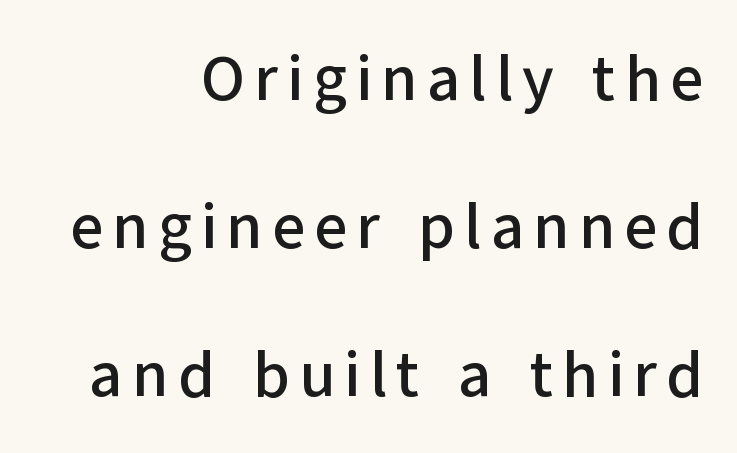
Q: Is the text italic (slanted)? A: No, it is upright.
Q: Is the typeface a serif or a sans-serif typeface? A: Sans-serif.
Q: Is the text underlined? A: No.
Q: How is the paragraph aligned? A: Right-aligned.
Q: Is the spacing between lines tight, normal or loose? A: Loose.
Q: Width (condensed, normal, or wide)? A: Normal.
Q: Stroke contrast? A: Low.
Q: x-height? A: Medium.
Q: Monospaced? A: No.
